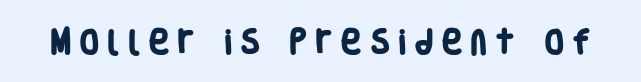
Heavy, bold letterforms. Underline: absent. In terms of letterspacing, this is a distinctly airy, spread setting.
